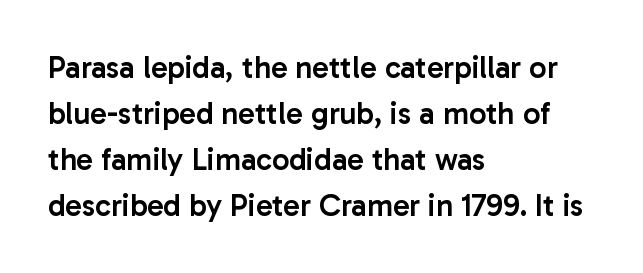
Q: Is the text bold? A: Semi-bold.
Q: Is the text italic (slanted)? A: No, it is upright.
Q: Is the typeface a serif or a sans-serif typeface? A: Sans-serif.
Q: Is the text underlined? A: No.
Q: How is the paragraph aligned? A: Left-aligned.
Q: Is the spacing between letters normal or unusually wide? A: Normal.
Q: Is the spacing between lines tight, normal or loose? A: Normal.
Q: Width (condensed, normal, or wide)? A: Normal.
Q: Stroke contrast? A: Low.
Q: x-height? A: Medium.
Q: Monospaced? A: No.
